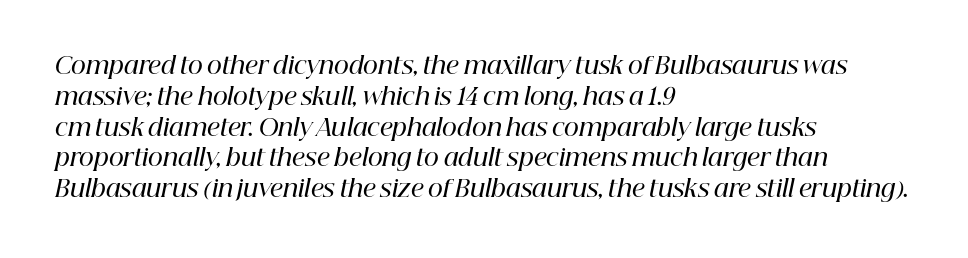
The vertical gap from one line to the next is medium. Each word holds together tightly as a unit, with standard inter-letter gaps. Firm but not heavy-handed strokes: this text is semibold. If you drew a line through each stem, it would be angled. Does the copy run flush right? No — it runs flush left.
